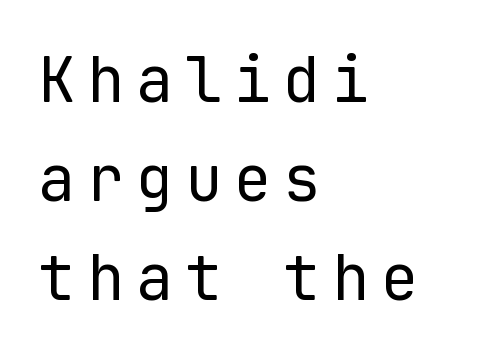
The image shows 62 px regular-weight sans-serif type, upright, monospaced; set left-aligned, normal line spacing (1.6x), not underlined; low stroke contrast and a medium x-height.
